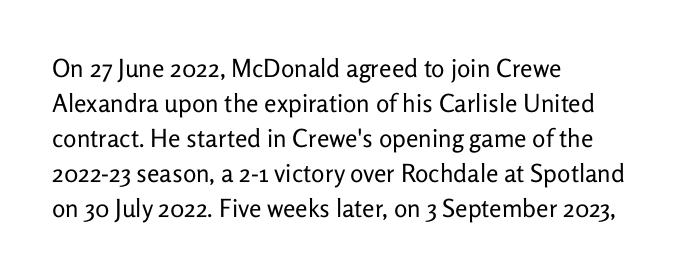
{"italic": "no", "bold": "no", "underline": "no", "align": "left", "line_spacing": "normal", "line_spacing_ratio": 1.4, "letter_spacing": "normal", "letter_spacing_em": 0.0, "glyph_px": 25}
